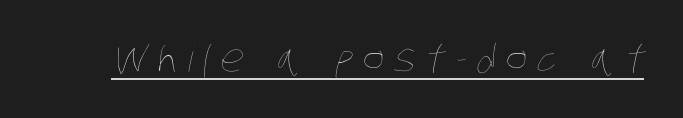
Q: Is the text bold? A: No.
Q: Is the text underlined? A: Yes.
Q: Is the spacing between letters normal or unusually wide? A: Unusually wide.
Q: Width (condensed, normal, or wide)? A: Condensed.
Q: Stroke contrast? A: Low.
Q: x-height? A: Large.
Q: Monospaced? A: No.
